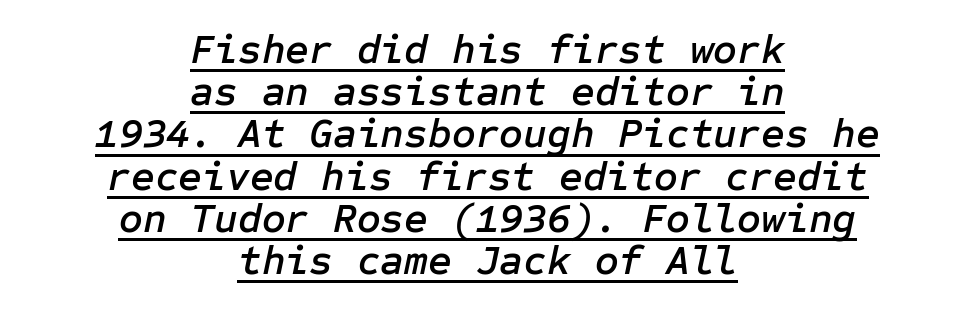
{"italic": "yes", "lean": "right", "slant_degrees": 12, "width": "normal", "stroke_contrast": "low", "x_height": "medium", "underline": "yes", "align": "center", "line_spacing": "tight", "line_spacing_ratio": 1.03, "letter_spacing": "normal", "letter_spacing_em": 0.0, "glyph_px": 41}
